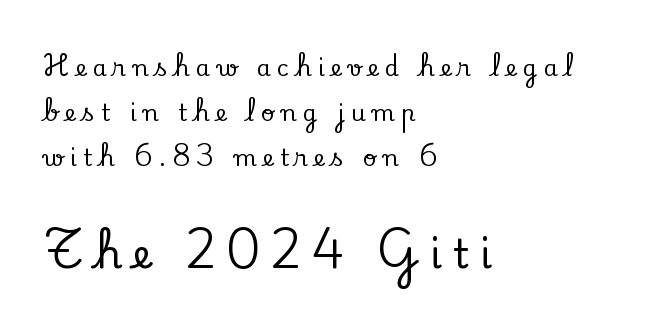
Q: Is the text italic (slanted)? A: No, it is upright.
Q: Is the typeface a serif or a sans-serif typeface? A: Serif.
Q: Is the text underlined? A: No.
Q: How is the paragraph aligned? A: Left-aligned.
Q: Is the spacing between letters normal or unusually wide? A: Unusually wide.
Q: Is the spacing between lines tight, normal or loose? A: Loose.
Q: Which block of text is set in a larger size, the first (top) or the second (bottom)? A: The second (bottom) one.
Q: Width (condensed, normal, or wide)? A: Normal.
Q: Stroke contrast? A: Low.
Q: x-height? A: Small.
Q: Monospaced? A: No.
